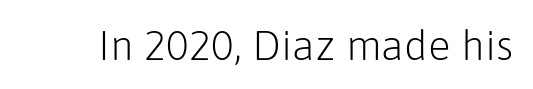
{"serif": "no", "italic": "no", "bold": "no", "weight": "light", "width": "normal", "stroke_contrast": "low", "x_height": "medium", "monospaced": "no", "underline": "no", "letter_spacing": "normal", "letter_spacing_em": 0.0, "glyph_px": 42}
